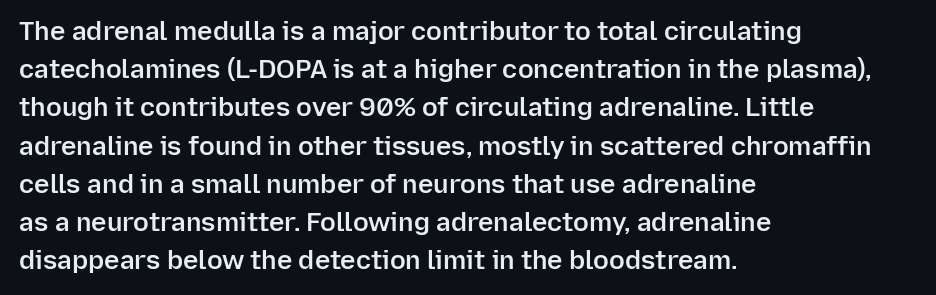
Q: Is the text bold? A: Semi-bold.
Q: Is the text italic (slanted)? A: No, it is upright.
Q: Is the text underlined? A: No.
Q: How is the paragraph aligned? A: Left-aligned.
Q: Is the spacing between letters normal or unusually wide? A: Normal.
Q: Is the spacing between lines tight, normal or loose? A: Normal.
